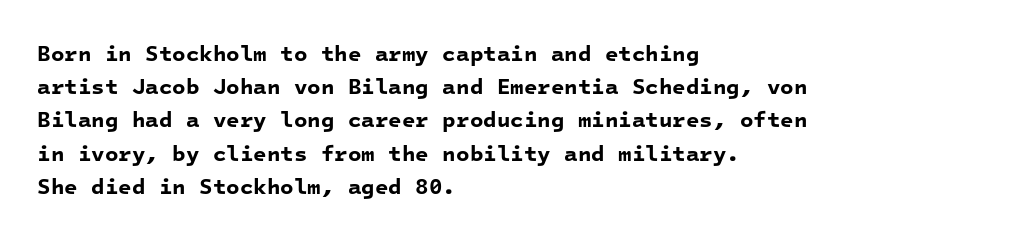
The image shows 22 px bold type; set left-aligned, normal line spacing (1.51x), normal letter spacing, not underlined.
